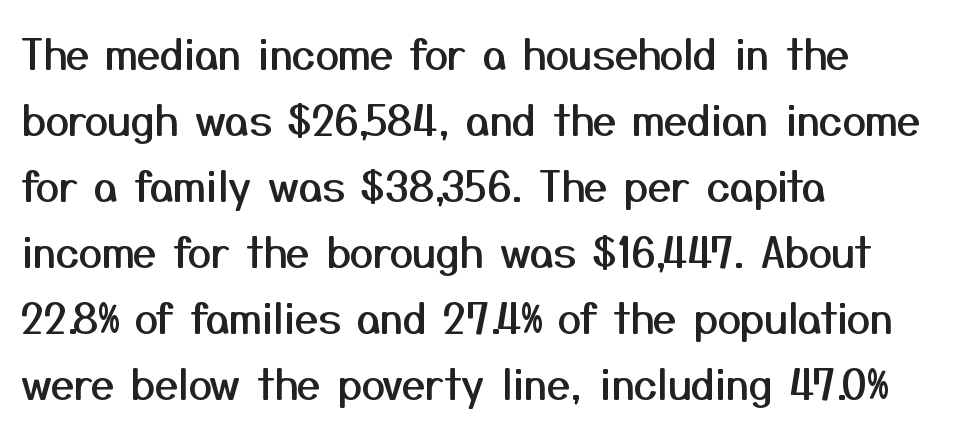
{"serif": "no", "italic": "no", "width": "normal", "stroke_contrast": "medium", "x_height": "medium", "monospaced": "no", "underline": "no", "align": "left", "line_spacing": "normal", "line_spacing_ratio": 1.57, "letter_spacing": "normal", "letter_spacing_em": 0.0, "glyph_px": 42}
